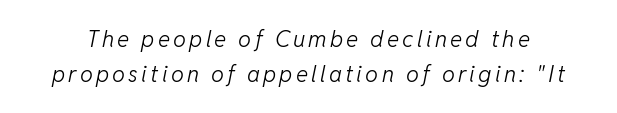
{"italic": "yes", "lean": "right", "slant_degrees": 11, "bold": "no", "underline": "no", "line_spacing": "normal", "line_spacing_ratio": 1.53, "glyph_px": 23}
